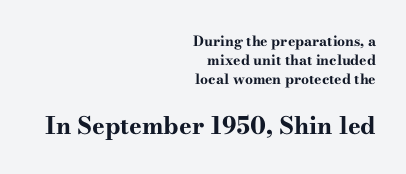
{"italic": "no", "bold": "yes", "underline": "no", "align": "right", "line_spacing": "normal", "line_spacing_ratio": 1.37, "letter_spacing": "normal", "letter_spacing_em": 0.0, "larger_block": "second", "size_ratio": 1.71, "glyph_px": 24}
